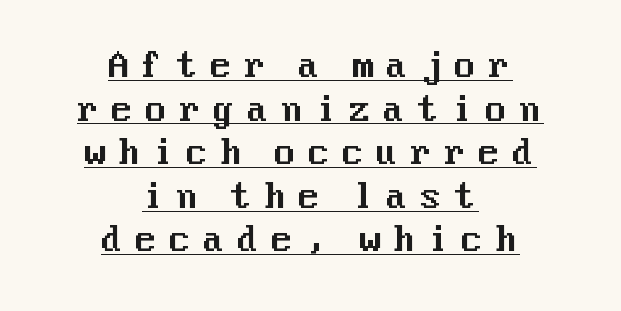
The face used here is rendered with a markedly widened letterfit. The designer left line spacing at the default. A typesetter would label this face a sans. The setting favours the middle, as headings and verse often do. This sample carries an underscore along the baseline area. The typography opts for an upright posture over an oblique one.
